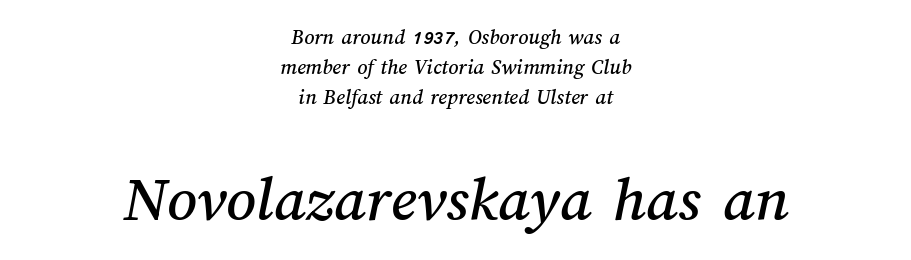
The face used here is rendered with its standard letterfit. Spacing verdict: proportional, widths tailored to each character. Of the two passages, the one underneath uses the larger point size. No word sits above an underline.
